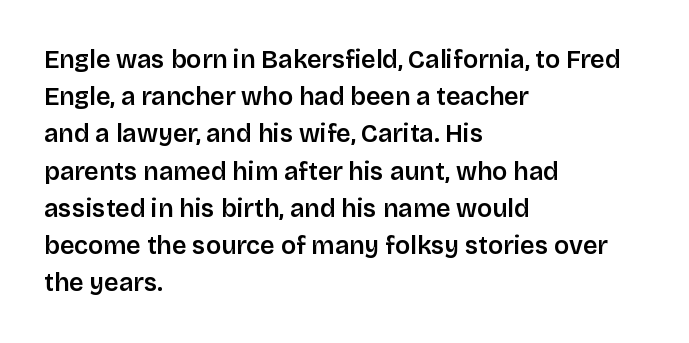
Normally led — the rows are evenly, conventionally spaced. Strokes here are thickened, but only to semibold level. Tracking value appears to be zero — textbook default spacing. A roman cut, with each character standing at attention. Teacher's note: observe the even left margin — that is flush-left alignment.
